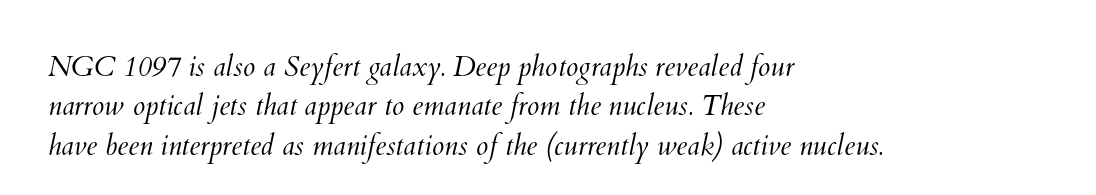
Q: Is the text bold? A: No.
Q: Is the text underlined? A: No.
Q: How is the paragraph aligned? A: Left-aligned.
Q: Is the spacing between letters normal or unusually wide? A: Normal.
Q: Is the spacing between lines tight, normal or loose? A: Normal.
Q: Width (condensed, normal, or wide)? A: Normal.
Q: Stroke contrast? A: Medium.
Q: x-height? A: Small.
Q: Monospaced? A: No.
